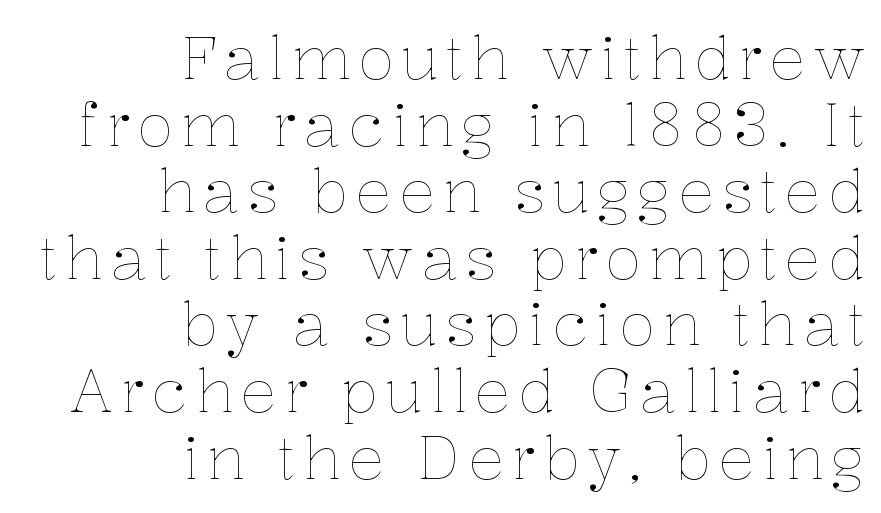
Q: Is the text bold? A: No.
Q: Is the text italic (slanted)? A: No, it is upright.
Q: Is the text underlined? A: No.
Q: How is the paragraph aligned? A: Right-aligned.
Q: Is the spacing between lines tight, normal or loose? A: Tight.
Q: Width (condensed, normal, or wide)? A: Normal.
Q: Stroke contrast? A: Low.
Q: x-height? A: Medium.
Q: Monospaced? A: No.
